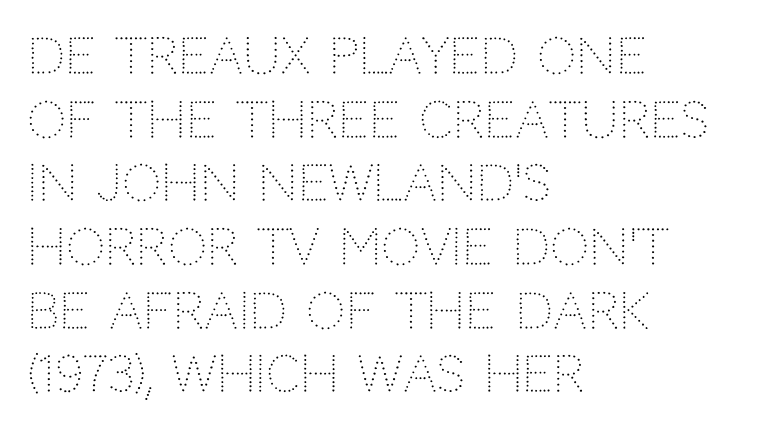
Q: Is the text bold? A: No.
Q: Is the text italic (slanted)? A: No, it is upright.
Q: Is the typeface a serif or a sans-serif typeface? A: Sans-serif.
Q: Is the text underlined? A: No.
Q: How is the paragraph aligned? A: Left-aligned.
Q: Is the spacing between letters normal or unusually wide? A: Normal.
Q: Is the spacing between lines tight, normal or loose? A: Normal.
Q: Width (condensed, normal, or wide)? A: Normal.
Q: Stroke contrast? A: Low.
Q: x-height? A: Large.
Q: Monospaced? A: No.
